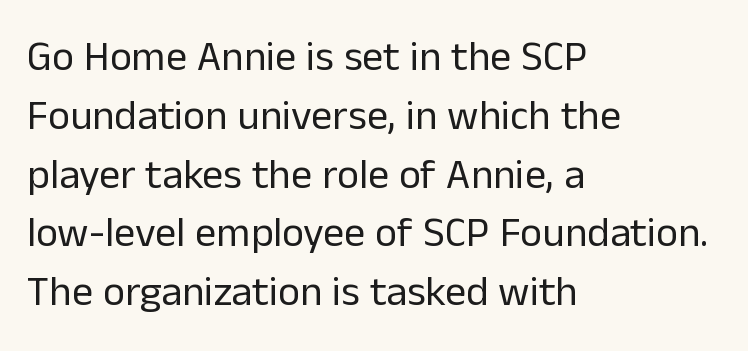
The image shows 42 px regular-weight sans-serif type, upright; set left-aligned, normal line spacing (1.4x), normal letter spacing, not underlined; low stroke contrast and a medium x-height.
